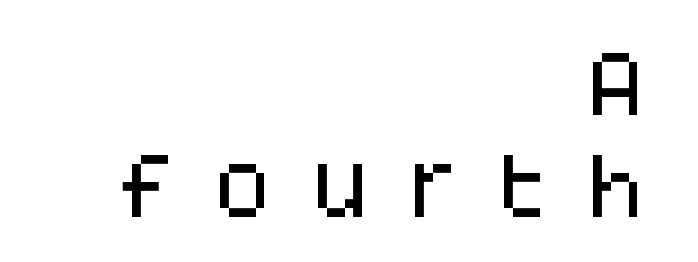
{"serif": "no", "italic": "no", "width": "normal", "stroke_contrast": "low", "x_height": "large", "monospaced": "no", "underline": "no", "align": "right", "line_spacing": "normal", "line_spacing_ratio": 1.44, "letter_spacing": "wide", "letter_spacing_em": 0.5, "glyph_px": 71}
